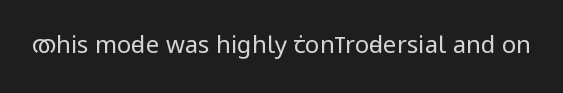
{"italic": "no", "bold": "no", "underline": "no", "letter_spacing": "normal", "letter_spacing_em": 0.0, "glyph_px": 24}
